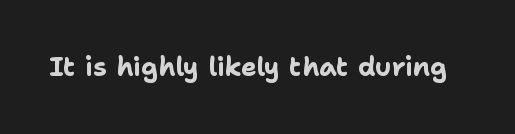
The image shows 26 px bold type, upright; set normal letter spacing, not underlined.
